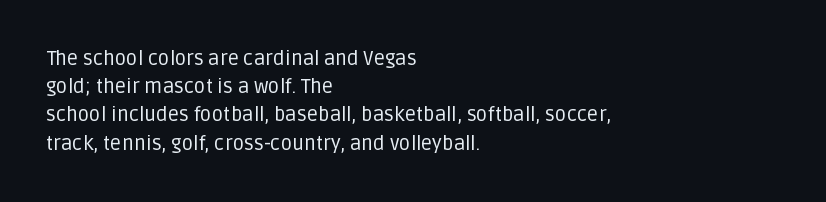
The image shows 20 px text type, upright; set left-aligned, normal line spacing (1.41x), normal letter spacing, not underlined.
